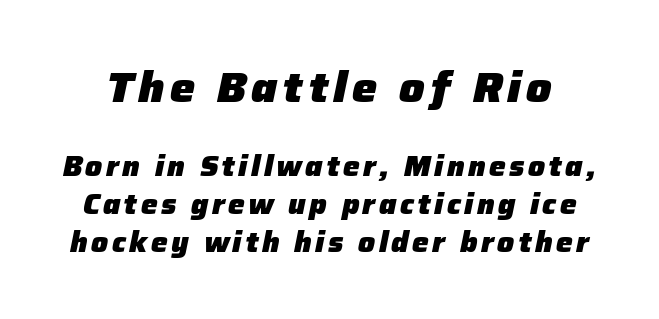
Q: Is the text bold? A: Yes.
Q: Is the text italic (slanted)? A: Yes, it leans right by about 12 degrees.
Q: Is the text underlined? A: No.
Q: Is the spacing between lines tight, normal or loose? A: Normal.
Q: Which block of text is set in a larger size, the first (top) or the second (bottom)? A: The first (top) one.
Q: Width (condensed, normal, or wide)? A: Normal.
Q: Stroke contrast? A: Low.
Q: x-height? A: Medium.
Q: Monospaced? A: No.
